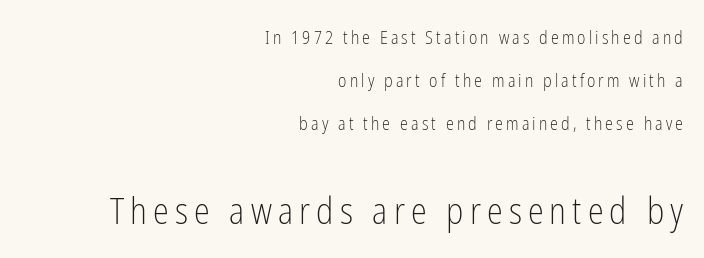
{"serif": "no", "italic": "no", "bold": "no", "weight": "light", "width": "condensed", "stroke_contrast": "low", "x_height": "medium", "monospaced": "no", "underline": "no", "align": "right", "line_spacing": "loose", "line_spacing_ratio": 2.39, "larger_block": "second", "size_ratio": 2.0, "glyph_px": 36}
